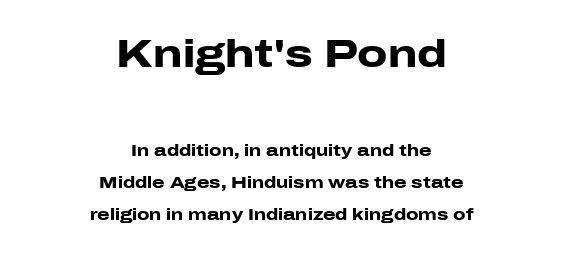
The image shows 39 px heavy, wide sans-serif type, upright; set centered, loose line spacing (2.0x), normal letter spacing, not underlined; the first (top) block is 2.44x larger; low stroke contrast and a medium x-height.
